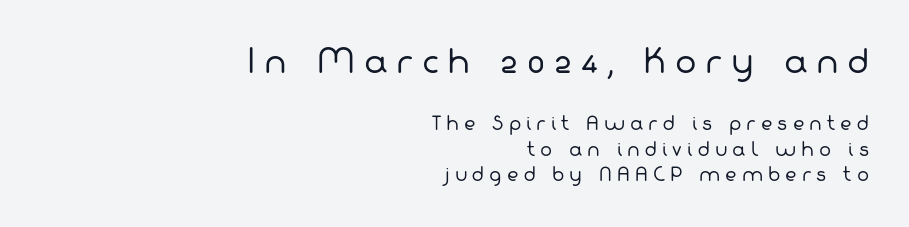
Q: Is the text bold? A: No.
Q: Is the typeface a serif or a sans-serif typeface? A: Sans-serif.
Q: Is the text underlined? A: No.
Q: How is the paragraph aligned? A: Right-aligned.
Q: Is the spacing between letters normal or unusually wide? A: Unusually wide.
Q: Is the spacing between lines tight, normal or loose? A: Normal.
Q: Which block of text is set in a larger size, the first (top) or the second (bottom)? A: The first (top) one.
Q: Width (condensed, normal, or wide)? A: Normal.
Q: Stroke contrast? A: Low.
Q: x-height? A: Medium.
Q: Monospaced? A: No.
